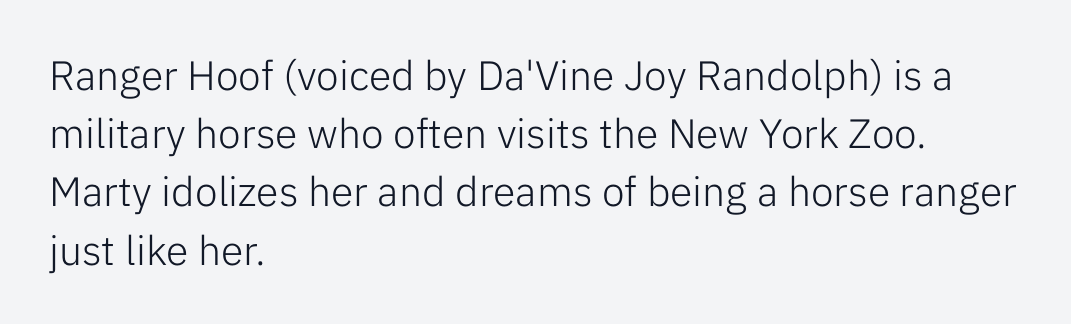
The image shows 41 px light sans-serif type, upright; set left-aligned, normal line spacing (1.42x), normal letter spacing, not underlined; low stroke contrast and a medium x-height.
